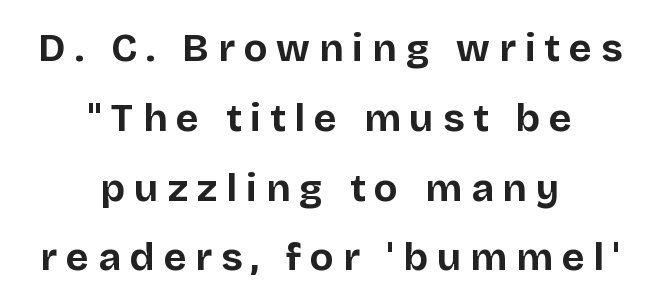
Q: Is the text bold? A: Yes.
Q: Is the text italic (slanted)? A: No, it is upright.
Q: Is the typeface a serif or a sans-serif typeface? A: Sans-serif.
Q: Is the text underlined? A: No.
Q: How is the paragraph aligned? A: Centered.
Q: Is the spacing between letters normal or unusually wide? A: Unusually wide.
Q: Width (condensed, normal, or wide)? A: Normal.
Q: Stroke contrast? A: Low.
Q: x-height? A: Large.
Q: Monospaced? A: No.
